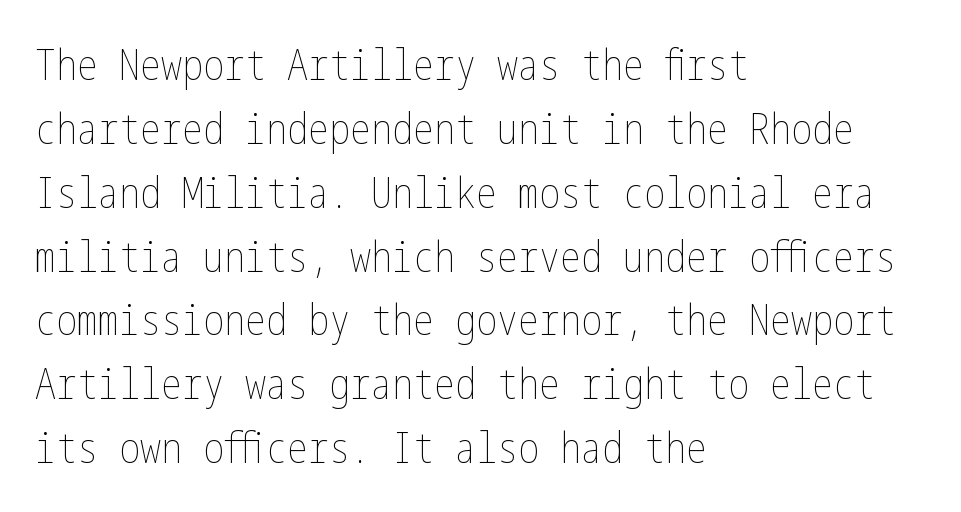
{"italic": "no", "bold": "no", "weight": "thin", "width": "condensed", "stroke_contrast": "low", "x_height": "medium", "underline": "no", "align": "left", "line_spacing": "normal", "line_spacing_ratio": 1.52, "letter_spacing": "normal", "letter_spacing_em": 0.0, "glyph_px": 42}
